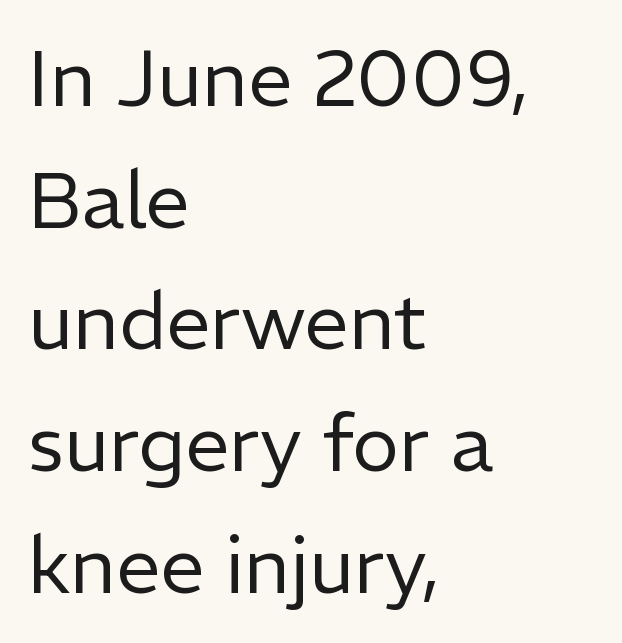
In terms of posture, this sample is upright. These glyphs show unthickened strokes, regular width or finer. The tracking reads as untouched default to a designer's eye. Is this a fixed-width face? No — the glyphs have proportional, varying widths. The passage shown stacks its lines at a standard gap.
